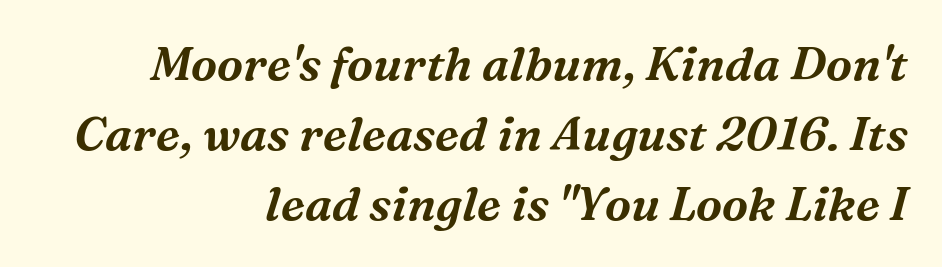
The image shows 47 px serif type, italic (leaning right); set right-aligned, normal line spacing (1.49x), normal letter spacing, not underlined; medium stroke contrast and a medium x-height.
